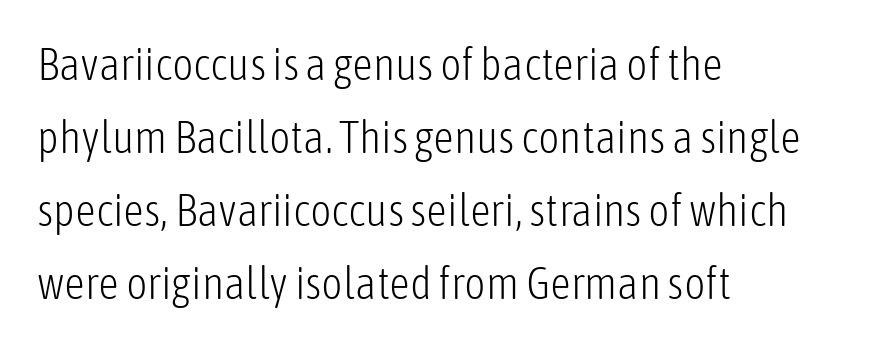
The image shows 46 px light, condensed sans-serif type, upright; set left-aligned, normal line spacing (1.59x), normal letter spacing, not underlined; low stroke contrast and a medium x-height.
